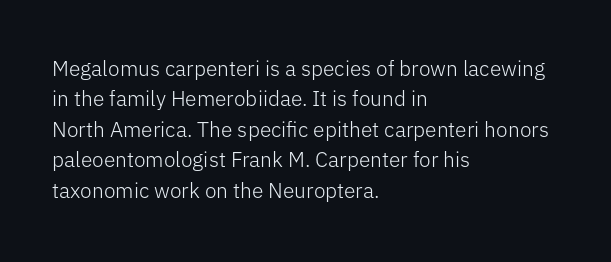
{"italic": "no", "bold": "no", "underline": "no", "align": "left", "line_spacing": "normal", "line_spacing_ratio": 1.45, "letter_spacing": "normal", "letter_spacing_em": 0.0, "glyph_px": 21}
